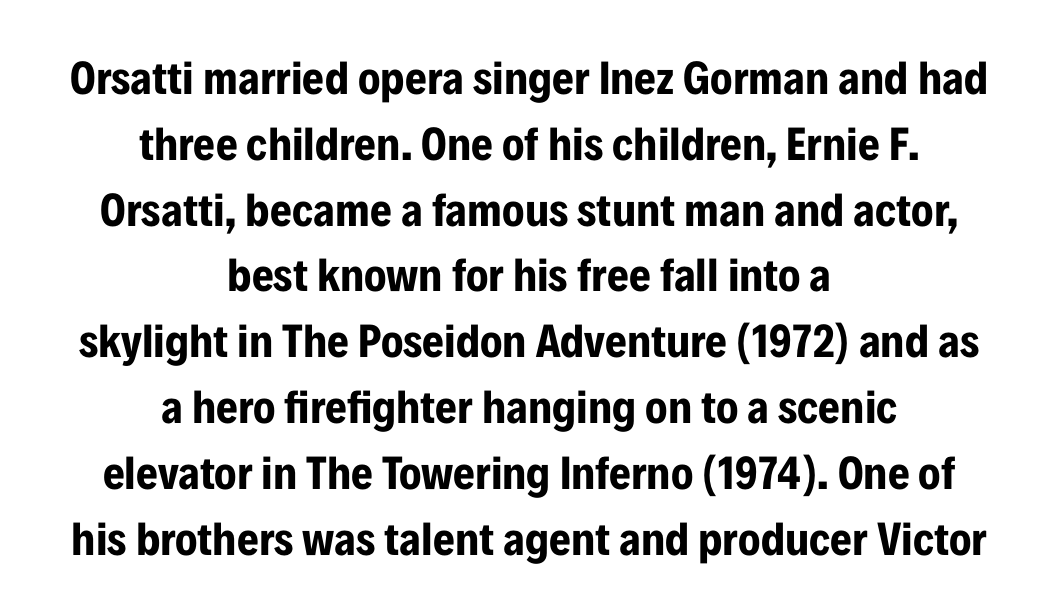
Q: Is the text bold? A: Yes.
Q: Is the text italic (slanted)? A: No, it is upright.
Q: Is the typeface a serif or a sans-serif typeface? A: Sans-serif.
Q: Is the text underlined? A: No.
Q: How is the paragraph aligned? A: Centered.
Q: Is the spacing between letters normal or unusually wide? A: Normal.
Q: Is the spacing between lines tight, normal or loose? A: Normal.
Q: Width (condensed, normal, or wide)? A: Condensed.
Q: Stroke contrast? A: Low.
Q: x-height? A: Medium.
Q: Monospaced? A: No.
